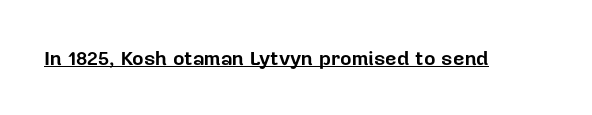
Weight: bold. Is the letter spacing exaggerated? No — it looks like the ordinary default. In designer terms, the underline attribute is active on this setting. A roman cut, with each character standing at attention.
